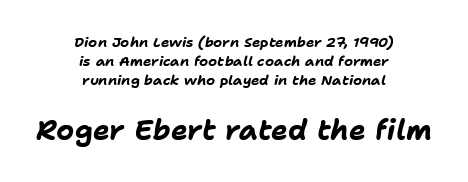
The image shows 28 px bold type, italic (leaning right); set centered, normal line spacing (1.35x), normal letter spacing, not underlined; the second (bottom) block is 2.0x larger; low stroke contrast and a medium x-height.
